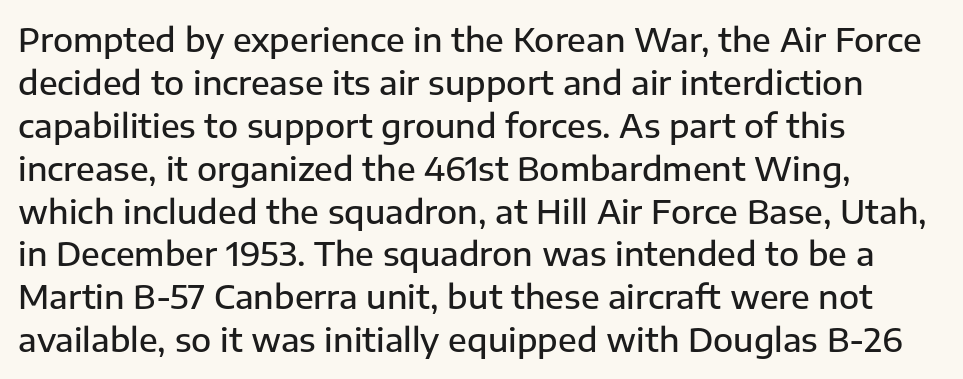
The letterforms sit shoulder to shoulder at normal distance. What weight is shown? A semibold, between regular and bold. Plain, unruled lines of type. The compositor pushed each line to the left boundary.
